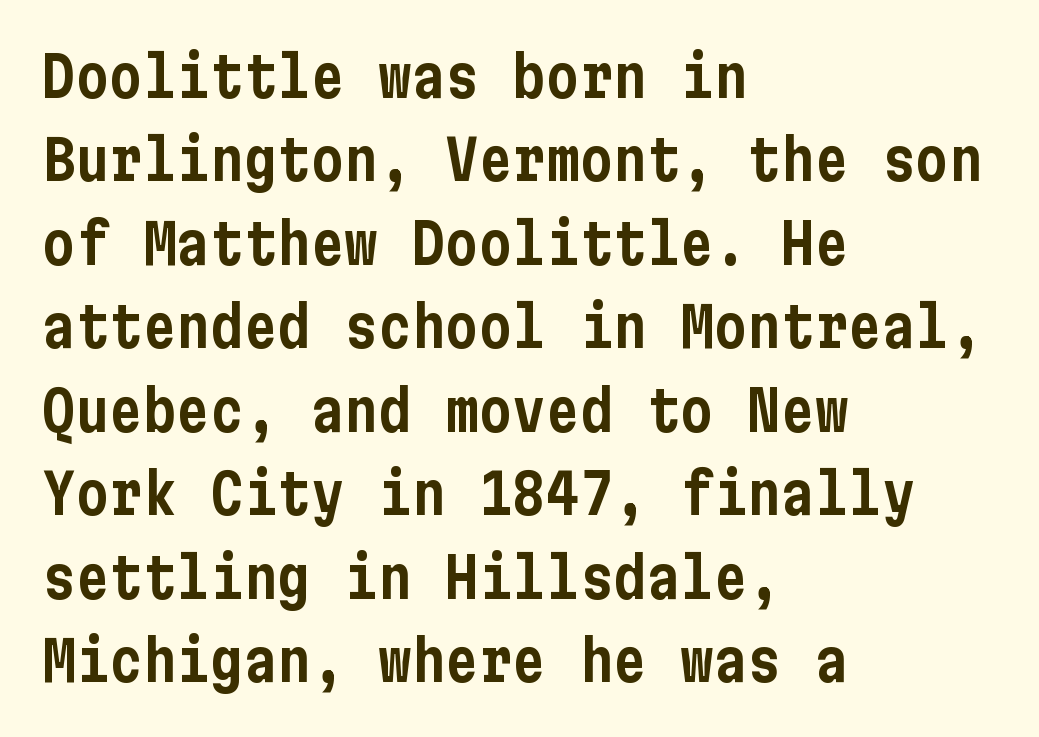
{"serif": "no", "italic": "no", "width": "condensed", "stroke_contrast": "low", "x_height": "medium", "underline": "no", "align": "left", "line_spacing": "normal", "line_spacing_ratio": 1.49, "letter_spacing": "normal", "letter_spacing_em": 0.0, "glyph_px": 56}
